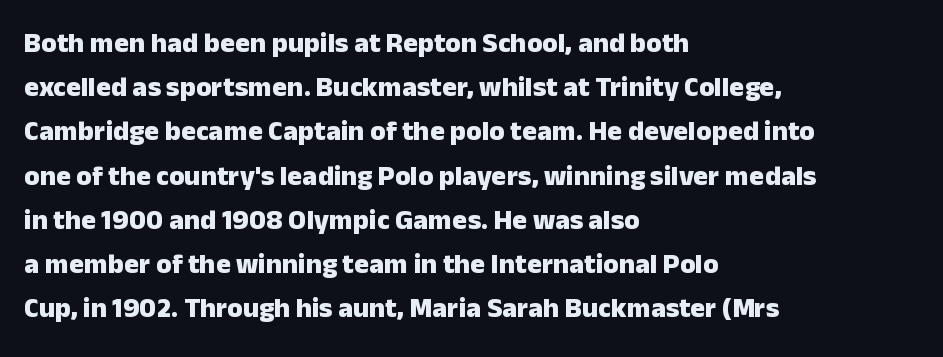
Q: Is the text bold? A: Yes.
Q: Is the text italic (slanted)? A: No, it is upright.
Q: Is the typeface a serif or a sans-serif typeface? A: Sans-serif.
Q: Is the text underlined? A: No.
Q: How is the paragraph aligned? A: Left-aligned.
Q: Is the spacing between letters normal or unusually wide? A: Normal.
Q: Is the spacing between lines tight, normal or loose? A: Normal.
Q: Width (condensed, normal, or wide)? A: Normal.
Q: Stroke contrast? A: Low.
Q: x-height? A: Medium.
Q: Monospaced? A: No.
